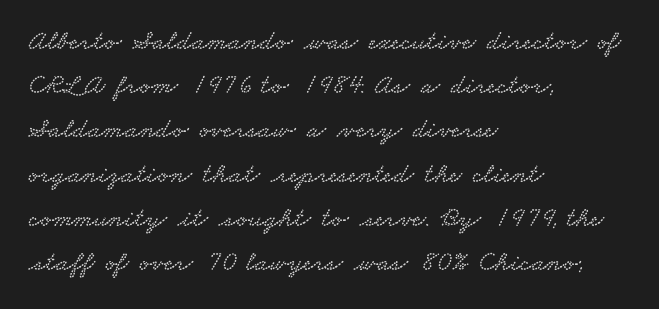
Q: Is the typeface a serif or a sans-serif typeface? A: Serif.
Q: Is the text underlined? A: No.
Q: How is the paragraph aligned? A: Left-aligned.
Q: Is the spacing between letters normal or unusually wide? A: Normal.
Q: Is the spacing between lines tight, normal or loose? A: Normal.
Q: Width (condensed, normal, or wide)? A: Wide.
Q: Stroke contrast? A: Low.
Q: x-height? A: Small.
Q: Monospaced? A: No.
